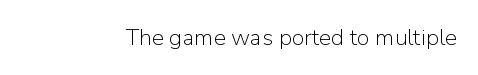
The type is set solid horizontally, with unmodified tracking. Words float on clear page, feet unadorned. A quiet, ordinary-to-light weight characterises the typeface. The type sits square on the baseline with zero lean.
